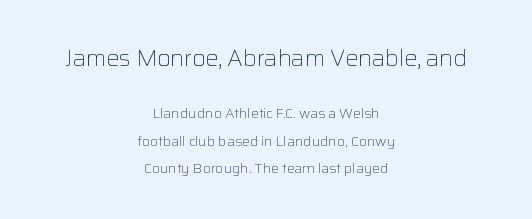
The image shows 23 px text type, upright; set centered, loose line spacing (1.95x), normal letter spacing, not underlined; the first (top) block is 1.64x larger.
